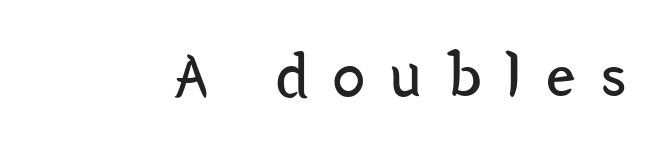
Q: Is the text bold? A: No.
Q: Is the text italic (slanted)? A: No, it is upright.
Q: Is the typeface a serif or a sans-serif typeface? A: Sans-serif.
Q: Is the text underlined? A: No.
Q: Is the spacing between letters normal or unusually wide? A: Unusually wide.
Q: Width (condensed, normal, or wide)? A: Condensed.
Q: Stroke contrast? A: Low.
Q: x-height? A: Medium.
Q: Monospaced? A: No.
